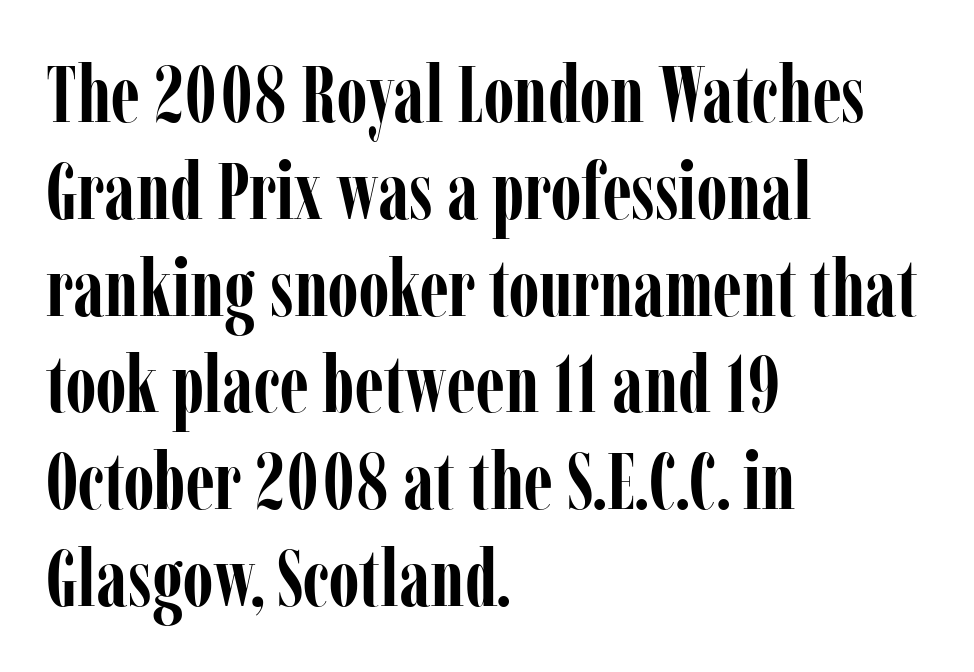
The image shows 80 px semibold, condensed serif type, upright; set left-aligned, line spacing 1.21x, normal letter spacing, not underlined; low stroke contrast and a medium x-height.
